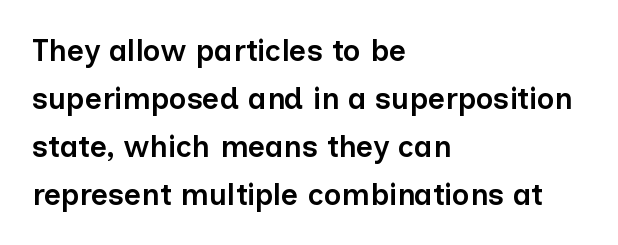
Q: Is the text bold? A: Semi-bold.
Q: Is the text italic (slanted)? A: No, it is upright.
Q: Is the typeface a serif or a sans-serif typeface? A: Sans-serif.
Q: Is the text underlined? A: No.
Q: How is the paragraph aligned? A: Left-aligned.
Q: Is the spacing between letters normal or unusually wide? A: Normal.
Q: Is the spacing between lines tight, normal or loose? A: Normal.
Q: Width (condensed, normal, or wide)? A: Normal.
Q: Stroke contrast? A: Low.
Q: x-height? A: Medium.
Q: Monospaced? A: No.
